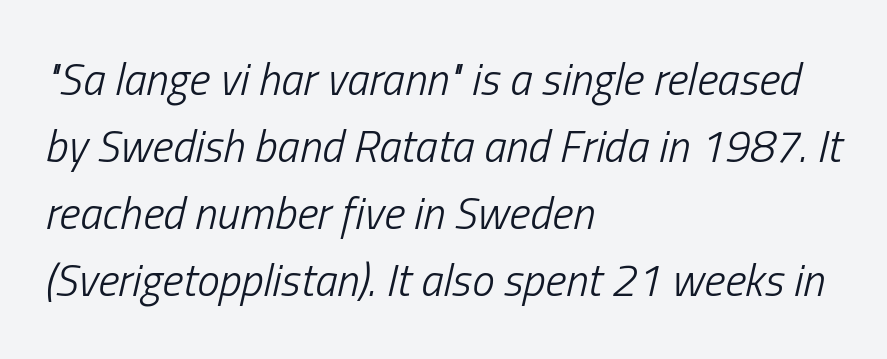
{"italic": "yes", "lean": "right", "slant_degrees": 13, "bold": "no", "weight": "light", "width": "condensed", "stroke_contrast": "low", "x_height": "medium", "monospaced": "no", "underline": "no", "align": "left", "line_spacing": "normal", "line_spacing_ratio": 1.49, "letter_spacing": "normal", "letter_spacing_em": 0.0, "glyph_px": 45}
